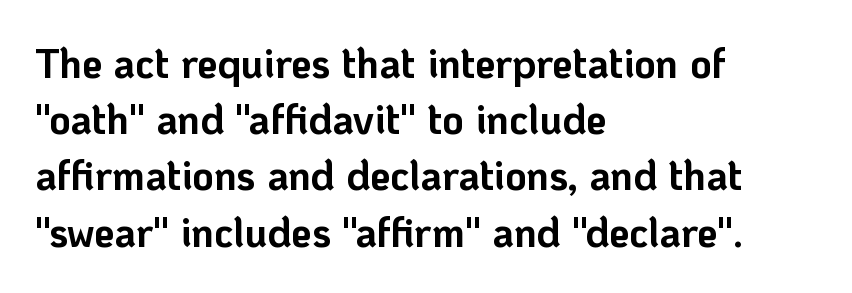
If you measured baseline to baseline, you'd find a middling distance. The line texture is even and compact thanks to regular tracking. Teacher's note: observe the even left margin — that is flush-left alignment. The sample has been set heavy, in full bold. The glyphs are unaccompanied by any horizontal stroke below them.
